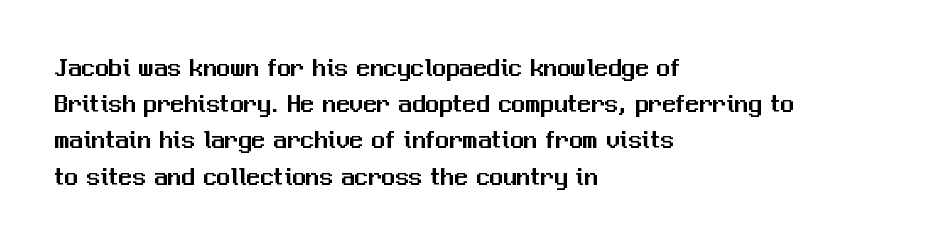
Q: Is the text italic (slanted)? A: No, it is upright.
Q: Is the text underlined? A: No.
Q: How is the paragraph aligned? A: Left-aligned.
Q: Is the spacing between letters normal or unusually wide? A: Normal.
Q: Is the spacing between lines tight, normal or loose? A: Normal.
